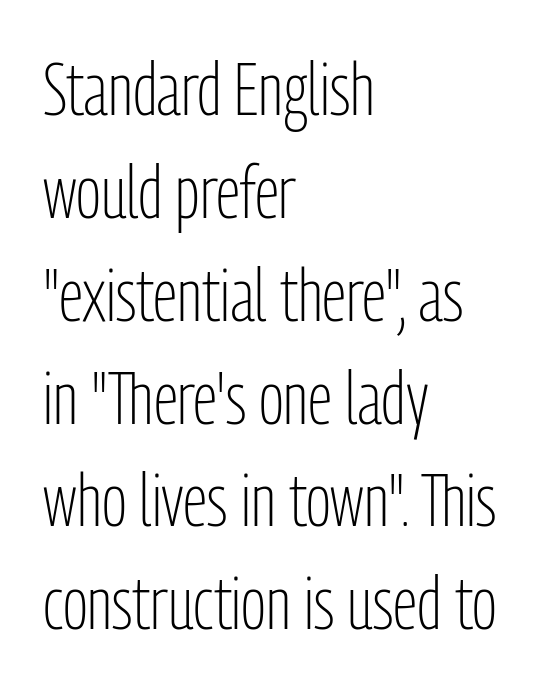
The image shows 74 px light, condensed sans-serif type, upright; set left-aligned, normal line spacing (1.39x), normal letter spacing, not underlined; low stroke contrast and a medium x-height.
